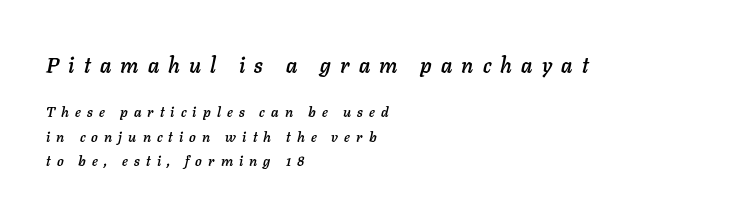
Note: larger setting up top, smaller setting below. The strip under each line holds only bare page. Every character sits at an angle, as italics do. The face used here is rendered with a markedly widened letterfit. Teacher's note: observe the even left margin — that is flush-left alignment.
